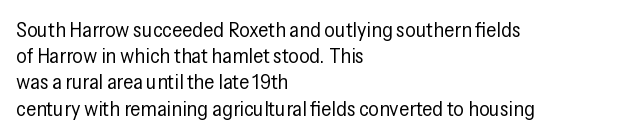
The image shows 21 px text type, upright; set left-aligned, normal line spacing (1.25x), normal letter spacing, not underlined.
